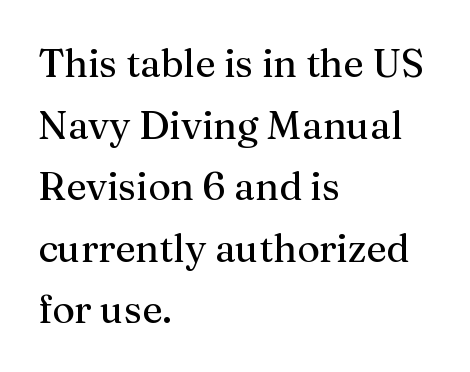
The image shows 39 px regular-weight serif type, upright; set left-aligned, normal line spacing (1.58x), normal letter spacing, not underlined; medium stroke contrast and a medium x-height.
